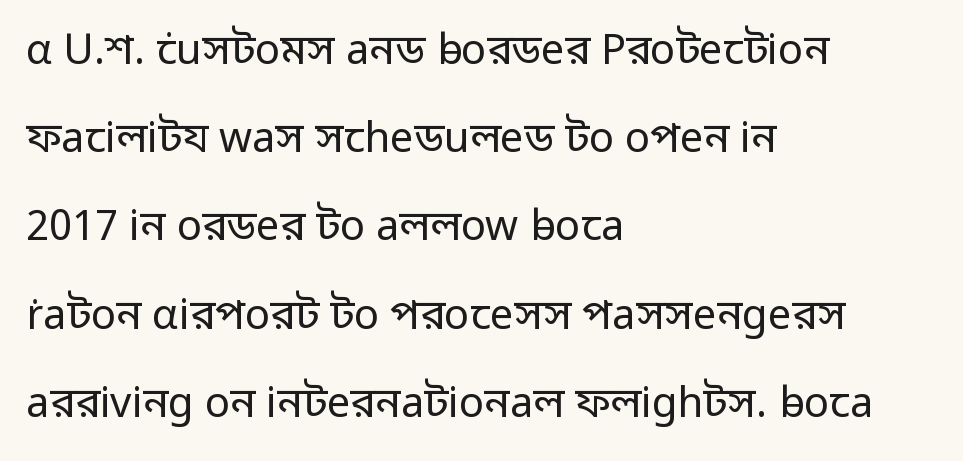
{"serif": "no", "italic": "no", "bold": "no", "weight": "regular", "width": "normal", "stroke_contrast": "low", "x_height": "medium", "monospaced": "no", "underline": "no", "align": "left", "line_spacing": "loose", "line_spacing_ratio": 2.1, "letter_spacing": "normal", "letter_spacing_em": 0.0, "glyph_px": 42}
